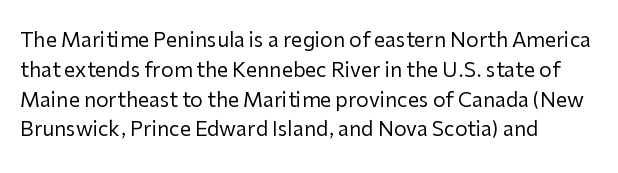
The image shows 20 px text type, upright; set left-aligned, normal line spacing (1.49x), normal letter spacing, not underlined.
